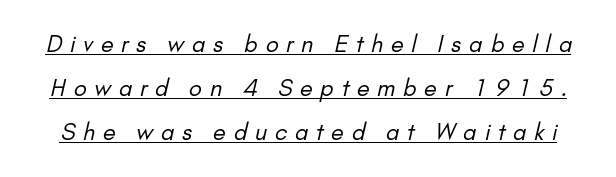
The image shows 23 px text type; set loose line spacing (1.92x), unusually wide letter spacing (+0.34 em), underlined.
